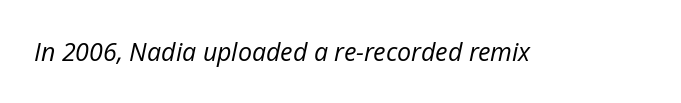
{"italic": "yes", "lean": "right", "slant_degrees": 12, "bold": "no", "underline": "no", "letter_spacing": "normal", "letter_spacing_em": 0.0, "glyph_px": 25}
